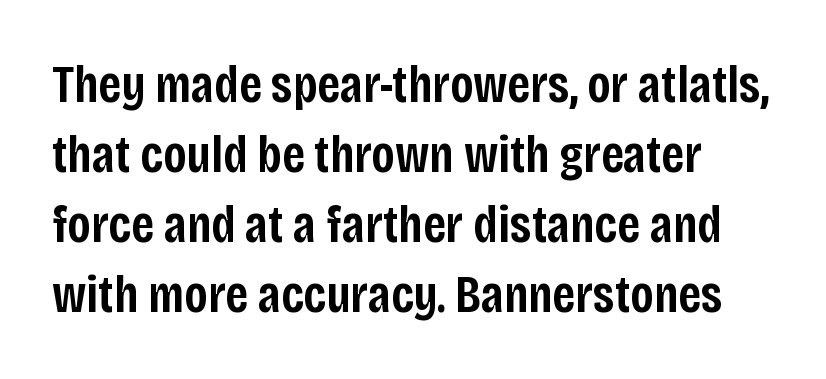
Q: Is the text bold? A: Semi-bold.
Q: Is the text italic (slanted)? A: No, it is upright.
Q: Is the typeface a serif or a sans-serif typeface? A: Sans-serif.
Q: Is the text underlined? A: No.
Q: Is the spacing between letters normal or unusually wide? A: Normal.
Q: Is the spacing between lines tight, normal or loose? A: Normal.
Q: Width (condensed, normal, or wide)? A: Condensed.
Q: Stroke contrast? A: Low.
Q: x-height? A: Large.
Q: Monospaced? A: No.
